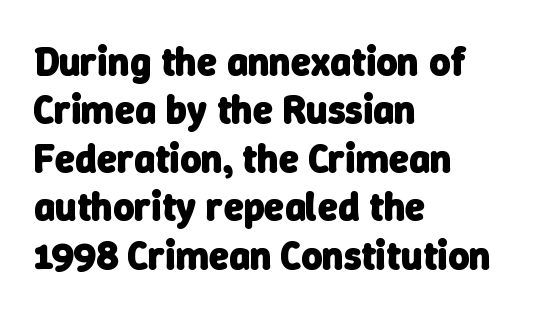
{"serif": "no", "bold": "yes", "weight": "heavy", "width": "normal", "stroke_contrast": "low", "x_height": "medium", "monospaced": "no", "underline": "no", "align": "left", "line_spacing_ratio": 1.21, "letter_spacing": "normal", "letter_spacing_em": 0.0, "glyph_px": 40}
